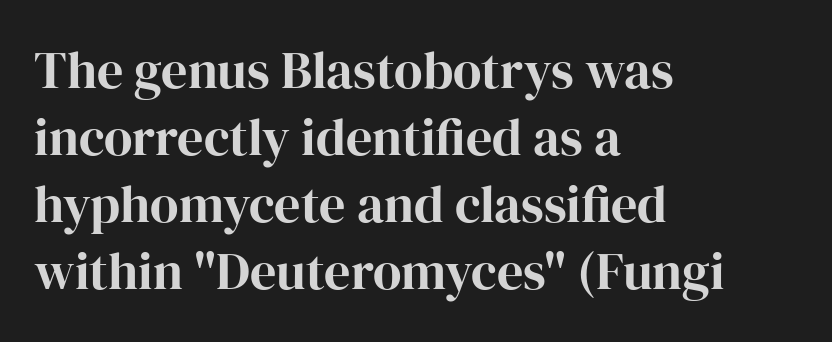
{"serif": "yes", "italic": "no", "width": "normal", "stroke_contrast": "high", "x_height": "medium", "monospaced": "no", "underline": "no", "align": "left", "line_spacing": "normal", "line_spacing_ratio": 1.29, "letter_spacing": "normal", "letter_spacing_em": 0.0, "glyph_px": 52}
